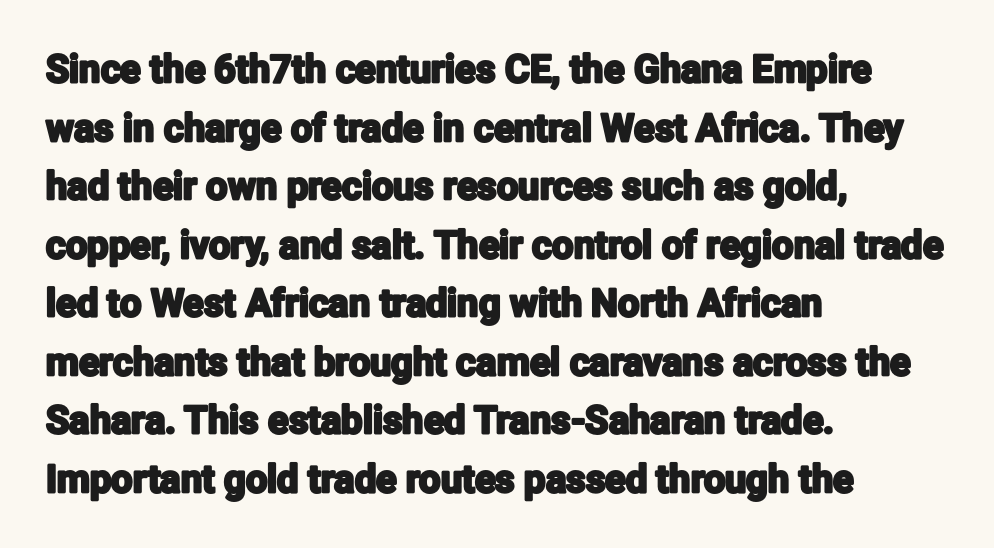
Q: Is the text italic (slanted)? A: No, it is upright.
Q: Is the typeface a serif or a sans-serif typeface? A: Sans-serif.
Q: Is the text underlined? A: No.
Q: How is the paragraph aligned? A: Left-aligned.
Q: Is the spacing between letters normal or unusually wide? A: Normal.
Q: Is the spacing between lines tight, normal or loose? A: Normal.
Q: Width (condensed, normal, or wide)? A: Condensed.
Q: Stroke contrast? A: Low.
Q: x-height? A: Medium.
Q: Monospaced? A: No.
